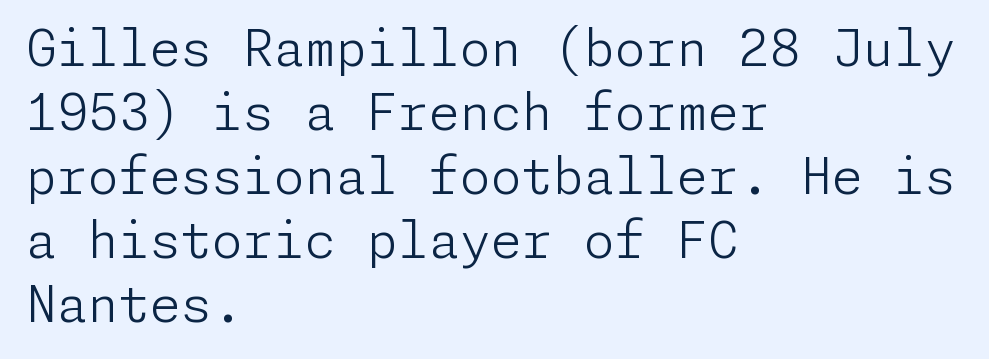
{"serif": "no", "italic": "no", "bold": "no", "weight": "light", "width": "normal", "stroke_contrast": "low", "x_height": "medium", "underline": "no", "align": "left", "line_spacing": "normal", "line_spacing_ratio": 1.28, "letter_spacing": "normal", "letter_spacing_em": 0.0, "glyph_px": 50}
